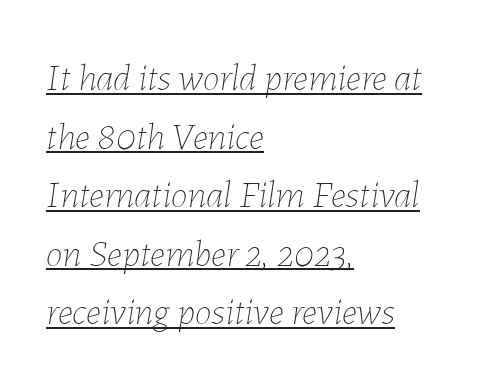
Q: Is the text bold? A: No.
Q: Is the text italic (slanted)? A: Yes, it leans right by about 7 degrees.
Q: Is the text underlined? A: Yes.
Q: How is the paragraph aligned? A: Left-aligned.
Q: Is the spacing between letters normal or unusually wide? A: Normal.
Q: Is the spacing between lines tight, normal or loose? A: Normal.
Q: Width (condensed, normal, or wide)? A: Normal.
Q: Stroke contrast? A: Low.
Q: x-height? A: Medium.
Q: Monospaced? A: No.
